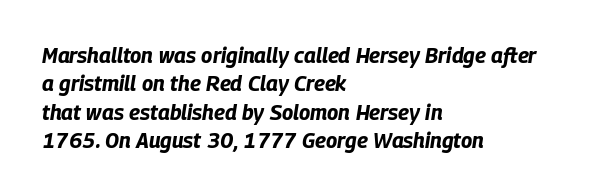
Q: Is the text bold? A: Yes.
Q: Is the text italic (slanted)? A: Yes, it leans right by about 9 degrees.
Q: Is the text underlined? A: No.
Q: How is the paragraph aligned? A: Left-aligned.
Q: Is the spacing between letters normal or unusually wide? A: Normal.
Q: Is the spacing between lines tight, normal or loose? A: Normal.
